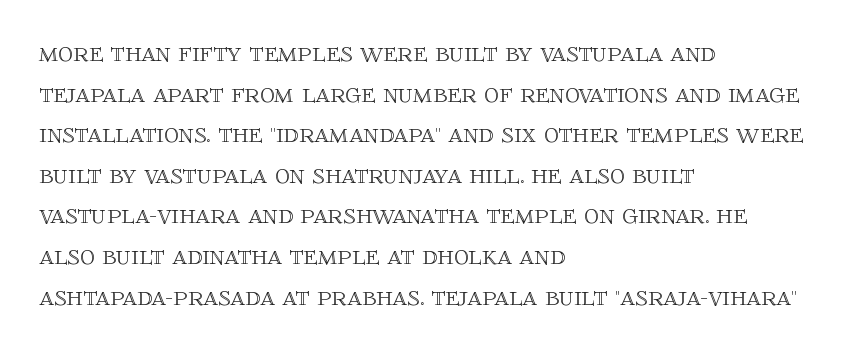
Q: Is the text italic (slanted)? A: No, it is upright.
Q: Is the text underlined? A: No.
Q: How is the paragraph aligned? A: Left-aligned.
Q: Is the spacing between letters normal or unusually wide? A: Normal.
Q: Is the spacing between lines tight, normal or loose? A: Normal.
Q: Width (condensed, normal, or wide)? A: Normal.
Q: x-height? A: Large.
Q: Monospaced? A: No.
